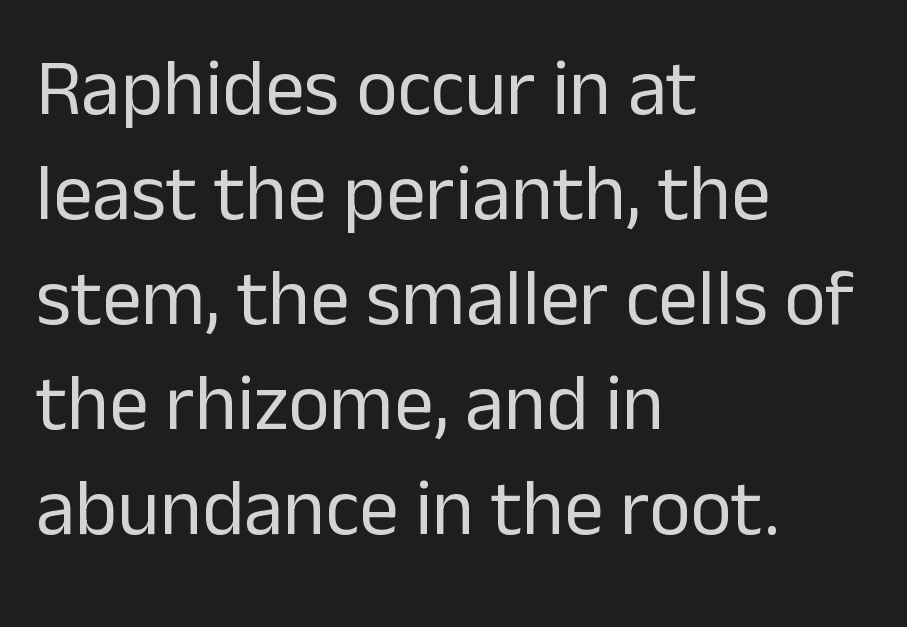
{"serif": "no", "italic": "no", "bold": "no", "weight": "regular", "width": "normal", "stroke_contrast": "low", "x_height": "medium", "monospaced": "no", "underline": "no", "align": "left", "line_spacing": "normal", "line_spacing_ratio": 1.33, "letter_spacing": "normal", "letter_spacing_em": 0.0, "glyph_px": 79}
